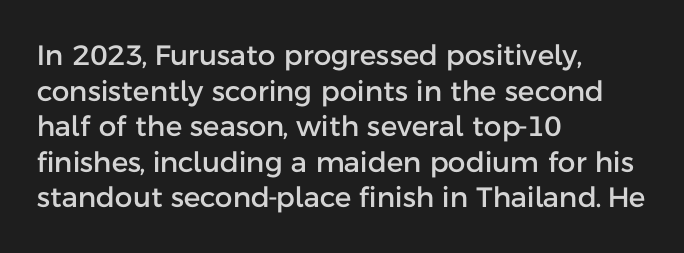
If you drew a ruler down the left edge, every line would touch it. Proportional: the letters do not fall into vertical columns. Characters follow at the spacing the type designer built in. If you measured baseline to baseline, you'd find a middling distance. Grotesque or geometric, the face here clearly has no serifs.
